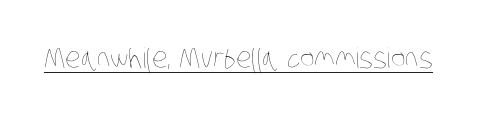
Q: Is the text bold? A: No.
Q: Is the text underlined? A: Yes.
Q: Is the spacing between letters normal or unusually wide? A: Normal.
Q: Width (condensed, normal, or wide)? A: Condensed.
Q: Stroke contrast? A: Low.
Q: x-height? A: Large.
Q: Monospaced? A: No.
